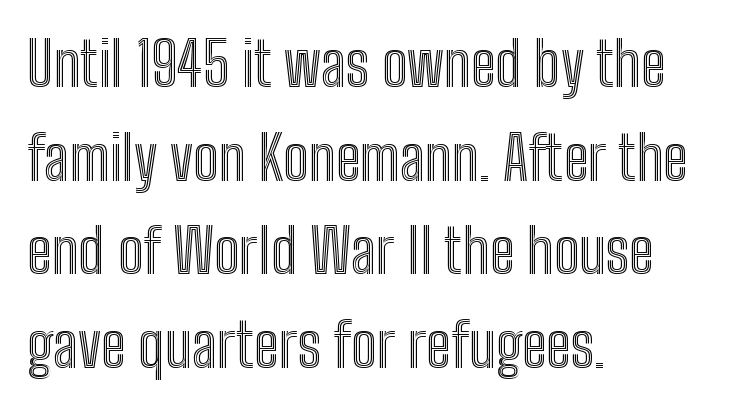
Q: Is the text italic (slanted)? A: No, it is upright.
Q: Is the text underlined? A: No.
Q: How is the paragraph aligned? A: Left-aligned.
Q: Is the spacing between letters normal or unusually wide? A: Normal.
Q: Is the spacing between lines tight, normal or loose? A: Normal.
Q: Width (condensed, normal, or wide)? A: Condensed.
Q: x-height? A: Medium.
Q: Monospaced? A: No.
